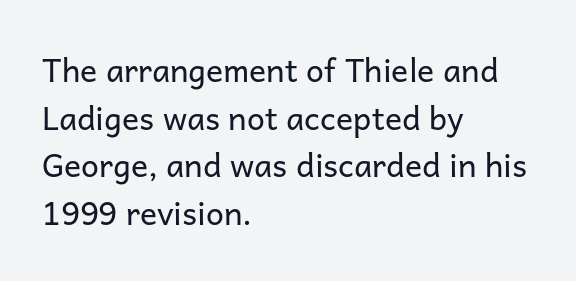
The image shows 32 px regular-weight sans-serif type, upright; set left-aligned, normal line spacing (1.49x), normal letter spacing, not underlined; low stroke contrast and a medium x-height.
